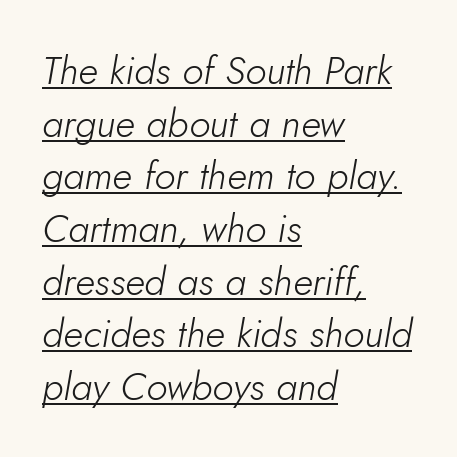
Spacing verdict: proportional, widths tailored to each character. This sample uses plain, unmodified letter spacing. Every row of glyphs begins at an identical x-position on the left. Quick note: underline on.
